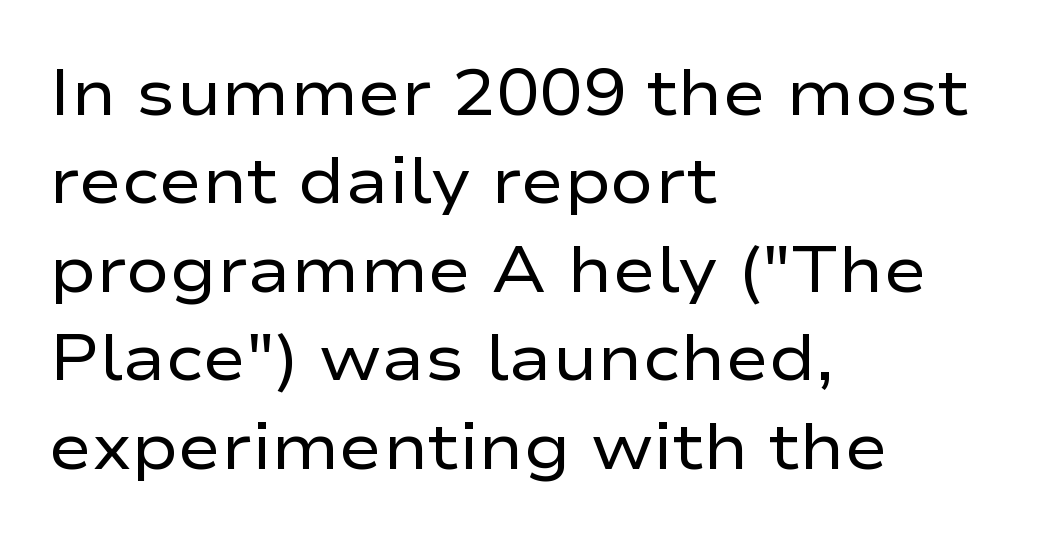
Q: Is the text bold? A: No.
Q: Is the text italic (slanted)? A: No, it is upright.
Q: Is the typeface a serif or a sans-serif typeface? A: Sans-serif.
Q: Is the text underlined? A: No.
Q: How is the paragraph aligned? A: Left-aligned.
Q: Is the spacing between letters normal or unusually wide? A: Normal.
Q: Is the spacing between lines tight, normal or loose? A: Normal.
Q: Width (condensed, normal, or wide)? A: Wide.
Q: Stroke contrast? A: Low.
Q: x-height? A: Medium.
Q: Monospaced? A: No.
